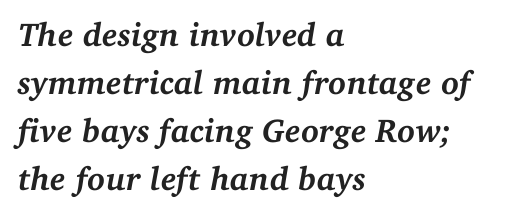
The horizontal fit of the characters is conventional and even. Old-style or modern, the face here clearly has serifs. The letters are bold, with thick, heavy strokes. Tall strokes in this sample are angled rather than plumb. Reading down the column, the eye jumps a familiar distance to each next line.
